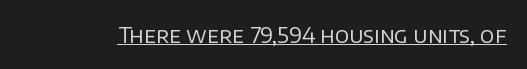
Italic: no, the glyphs are upright roman. You can see a thin bar hugging the bottom of the glyphs. Nothing heavy about these letters — not bold at all. Look at the tracking — it's just the regular setting, nothing added.
